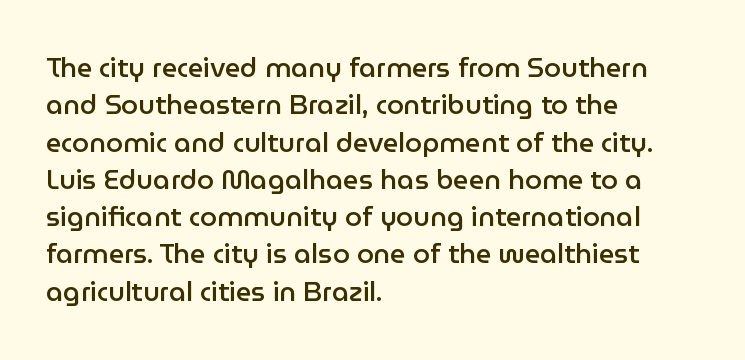
{"italic": "no", "bold": "semi", "underline": "no", "align": "left", "line_spacing": "normal", "line_spacing_ratio": 1.38, "letter_spacing": "normal", "letter_spacing_em": 0.0, "glyph_px": 27}
